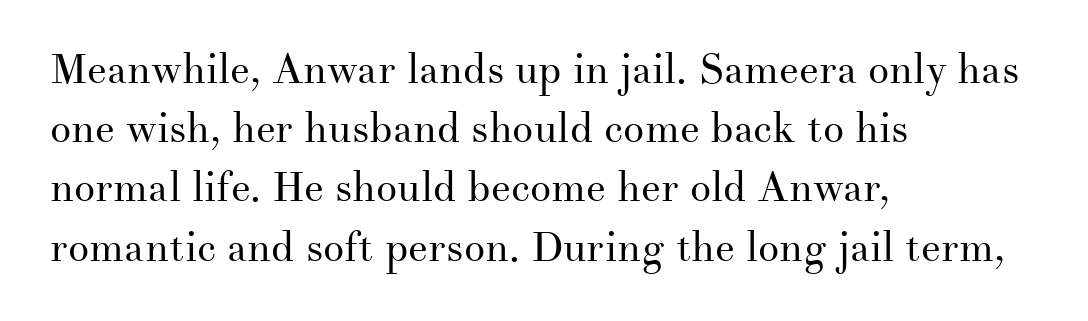
Q: Is the text bold? A: No.
Q: Is the text italic (slanted)? A: No, it is upright.
Q: Is the typeface a serif or a sans-serif typeface? A: Serif.
Q: Is the text underlined? A: No.
Q: How is the paragraph aligned? A: Left-aligned.
Q: Is the spacing between letters normal or unusually wide? A: Normal.
Q: Is the spacing between lines tight, normal or loose? A: Normal.
Q: Width (condensed, normal, or wide)? A: Normal.
Q: Stroke contrast? A: Medium.
Q: x-height? A: Small.
Q: Monospaced? A: No.
